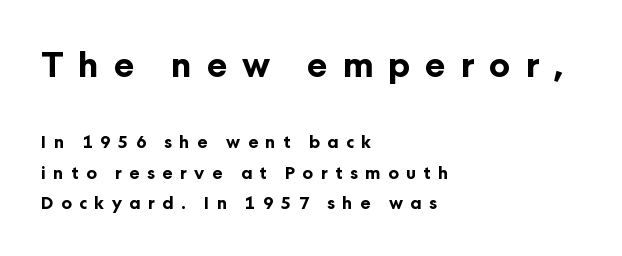
The image shows 34 px bold sans-serif type, upright; set left-aligned, line spacing 1.81x, unusually wide letter spacing (+0.44 em), not underlined; the first (top) block is 2.0x larger; low stroke contrast and a medium x-height.
